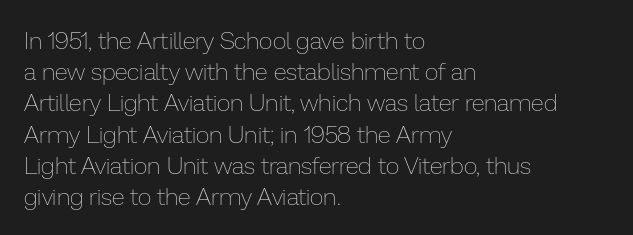
Q: Is the text bold? A: No.
Q: Is the text italic (slanted)? A: No, it is upright.
Q: Is the text underlined? A: No.
Q: How is the paragraph aligned? A: Left-aligned.
Q: Is the spacing between letters normal or unusually wide? A: Normal.
Q: Is the spacing between lines tight, normal or loose? A: Normal.
